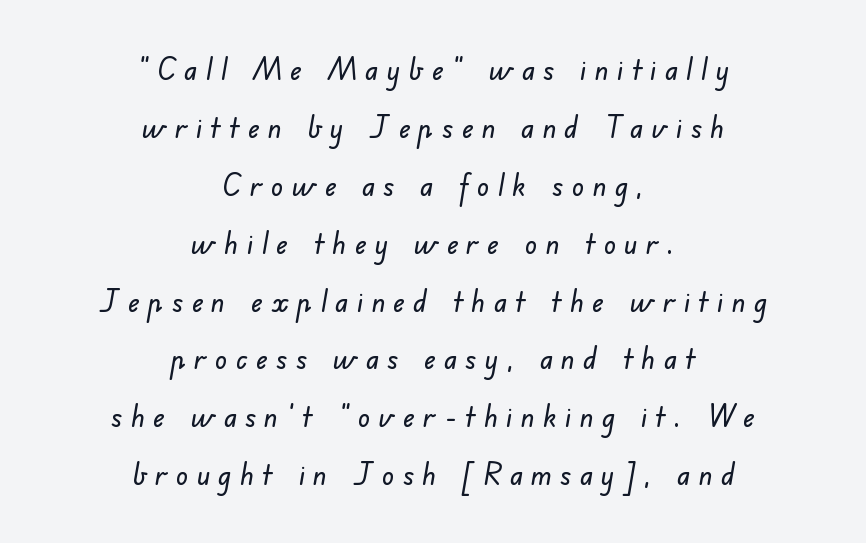
The image shows 30 px sans-serif type; set centered, loose line spacing (1.93x), unusually wide letter spacing (+0.28 em), not underlined; low stroke contrast and a small x-height.
